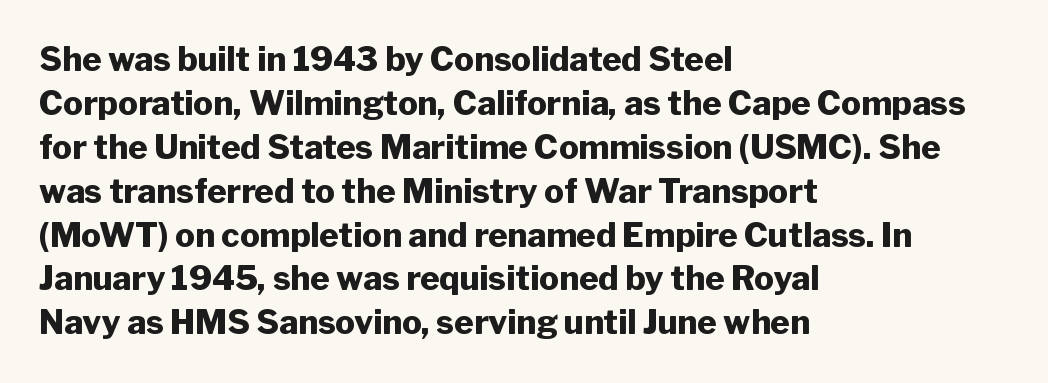
Standard letterfit; no display-style spreading of the glyphs. Notice how the passage keeps a crisp vertical edge on the left only. The passage shown is typed in a proportional face where columns would drift. The strokes are fattened all the way to bold. Nope, no serifs anywhere on these letters.
